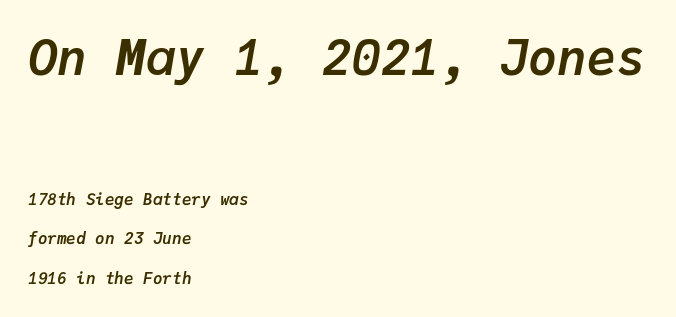
The image shows 49 px semibold type, italic (leaning right), monospaced; set left-aligned, loose line spacing (2.48x), normal letter spacing, not underlined; the first (top) block is 3.06x larger; low stroke contrast and a medium x-height.
